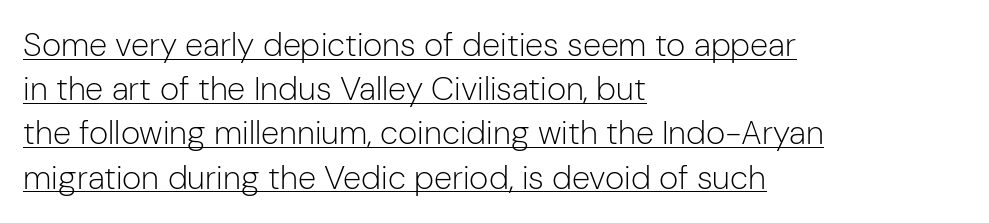
Q: Is the text bold? A: No.
Q: Is the text italic (slanted)? A: No, it is upright.
Q: Is the typeface a serif or a sans-serif typeface? A: Sans-serif.
Q: Is the text underlined? A: Yes.
Q: How is the paragraph aligned? A: Left-aligned.
Q: Is the spacing between letters normal or unusually wide? A: Normal.
Q: Is the spacing between lines tight, normal or loose? A: Normal.
Q: Width (condensed, normal, or wide)? A: Normal.
Q: Stroke contrast? A: Low.
Q: x-height? A: Medium.
Q: Monospaced? A: No.
